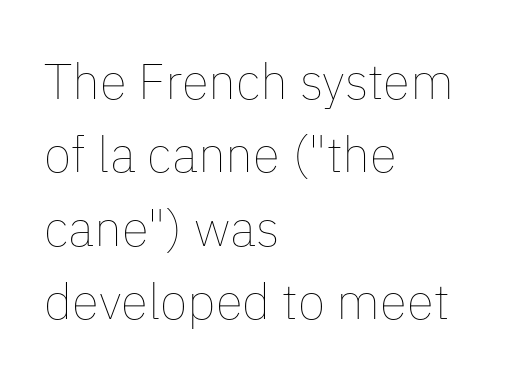
{"italic": "no", "bold": "no", "weight": "thin", "width": "normal", "stroke_contrast": "low", "x_height": "medium", "monospaced": "no", "underline": "no", "align": "left", "line_spacing": "normal", "line_spacing_ratio": 1.47, "letter_spacing": "normal", "letter_spacing_em": 0.0, "glyph_px": 50}
